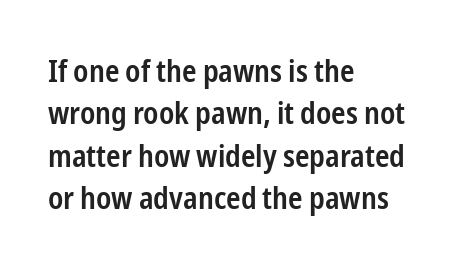
The designer left line spacing at the default. Notice how the passage keeps a crisp vertical edge on the left only. If you drew a line through each stem, it would be perfectly vertical. The space directly below the letters is spotless.
